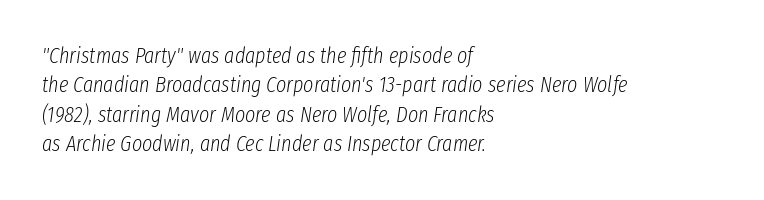
Q: Is the text bold? A: No.
Q: Is the text italic (slanted)? A: Yes, it leans right by about 8 degrees.
Q: Is the text underlined? A: No.
Q: How is the paragraph aligned? A: Left-aligned.
Q: Is the spacing between letters normal or unusually wide? A: Normal.
Q: Is the spacing between lines tight, normal or loose? A: Normal.
